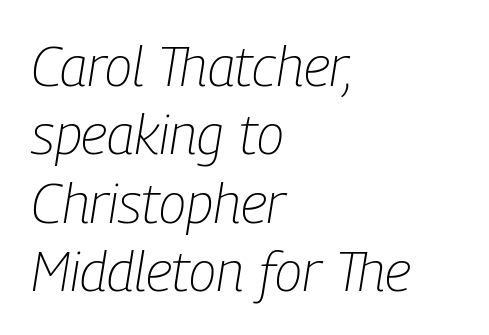
Each word holds together tightly as a unit, with standard inter-letter gaps. The rendering uses natural spacing where letterforms have individual widths. The axis of the letterforms is tilted away from vertical. Caption: multi-line text, flush left, ragged right. No extra ink here — the face is not bold.
